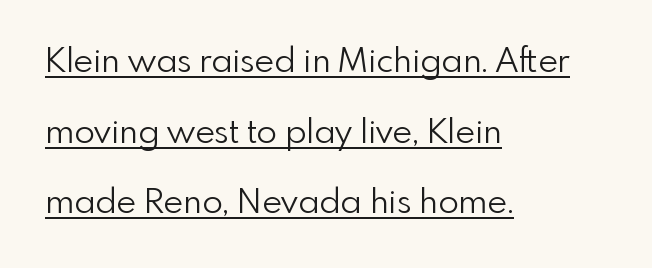
Q: Is the text bold? A: No.
Q: Is the text italic (slanted)? A: No, it is upright.
Q: Is the typeface a serif or a sans-serif typeface? A: Sans-serif.
Q: Is the text underlined? A: Yes.
Q: How is the paragraph aligned? A: Left-aligned.
Q: Is the spacing between letters normal or unusually wide? A: Normal.
Q: Is the spacing between lines tight, normal or loose? A: Loose.
Q: Width (condensed, normal, or wide)? A: Normal.
Q: Stroke contrast? A: Low.
Q: x-height? A: Small.
Q: Monospaced? A: No.
